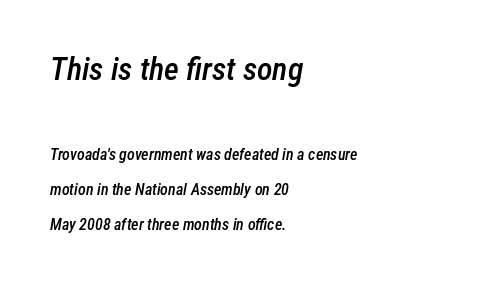
{"italic": "yes", "lean": "right", "slant_degrees": 12, "bold": "semi", "weight": "semibold", "width": "condensed", "stroke_contrast": "low", "x_height": "medium", "monospaced": "no", "underline": "no", "align": "left", "line_spacing": "loose", "line_spacing_ratio": 2.18, "letter_spacing": "normal", "letter_spacing_em": 0.0, "larger_block": "first", "size_ratio": 2.0, "glyph_px": 32}
